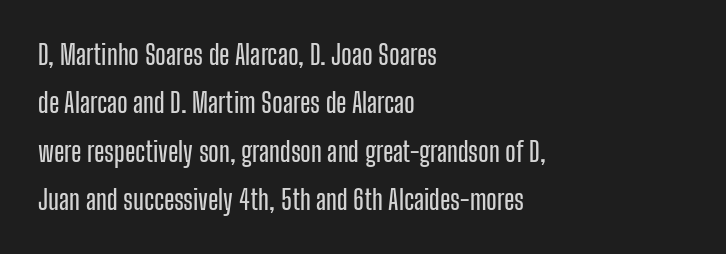
The image shows 27 px text type, upright; set left-aligned, line spacing 1.79x, normal letter spacing, not underlined.
